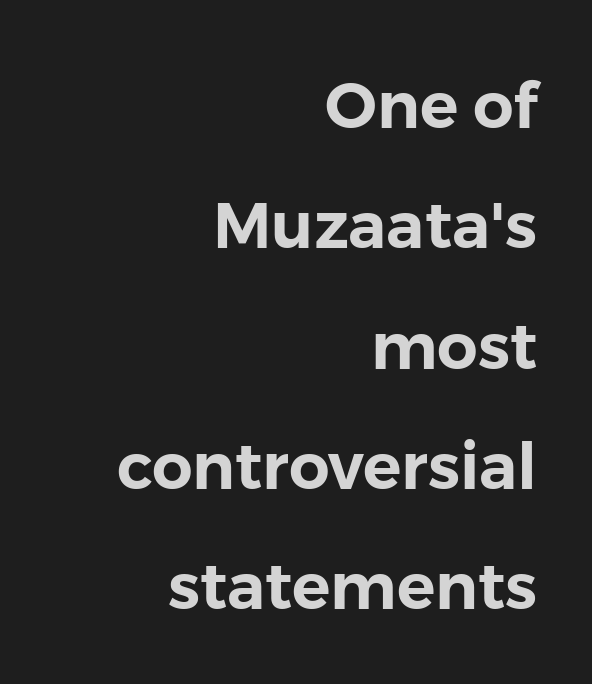
The image shows 64 px sans-serif type, upright; set right-aligned, line spacing 1.88x, normal letter spacing, not underlined; low stroke contrast and a medium x-height.
